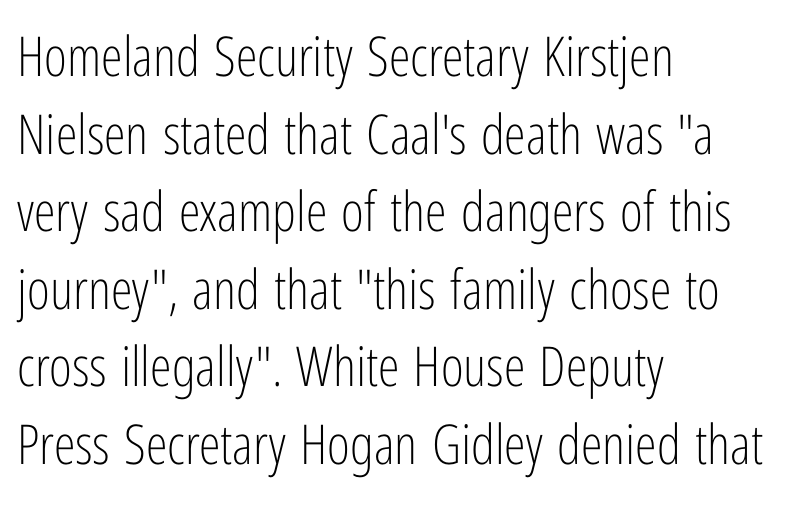
{"serif": "no", "italic": "no", "bold": "no", "weight": "light", "width": "condensed", "stroke_contrast": "low", "x_height": "medium", "monospaced": "no", "underline": "no", "align": "left", "line_spacing": "normal", "line_spacing_ratio": 1.41, "letter_spacing": "normal", "letter_spacing_em": 0.0, "glyph_px": 55}
